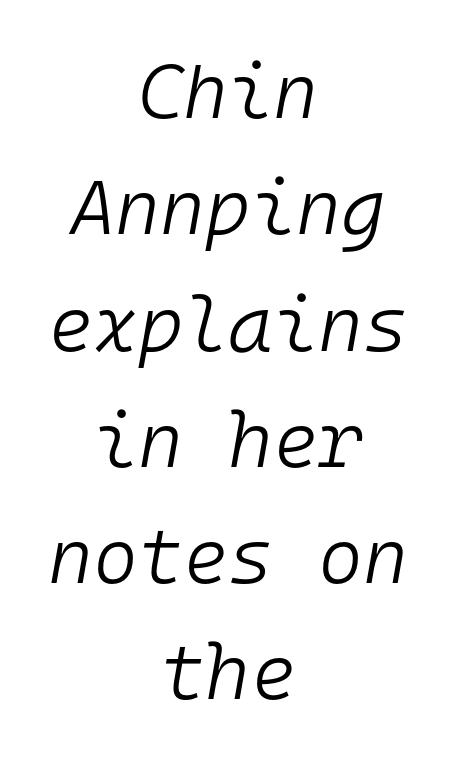
These lines are rendered in a fixed-pitch font. Just letters on the line, the space beneath them empty. The strokes are not fattened; the text isn't bold. How are the letters spaced? Ordinarily, with no added tracking.
